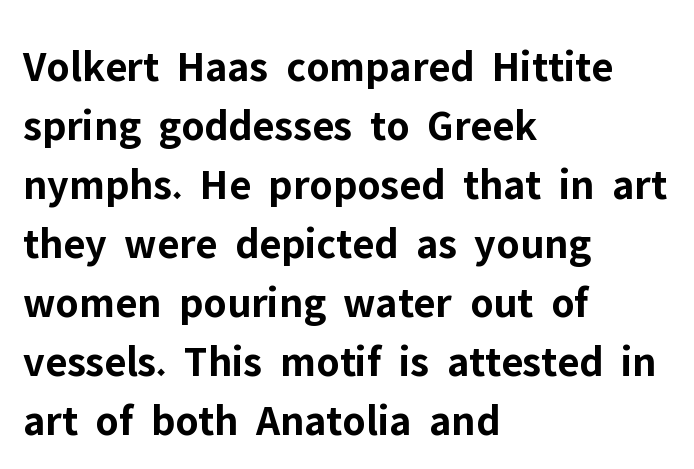
The specimen reads as upright at a glance. The rendering uses a bold face; every stroke is thick and dark. The glyphs are unaccompanied by any horizontal stroke below them. The rendering uses a moderate line-height, typical for paragraphs.
